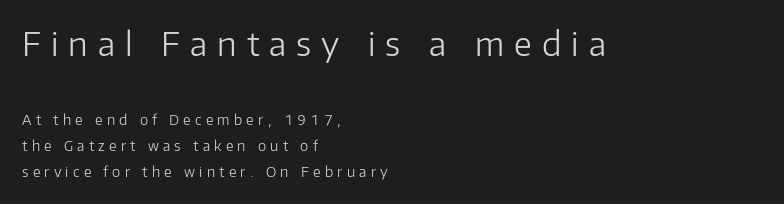
Q: Is the text bold? A: No.
Q: Is the text italic (slanted)? A: No, it is upright.
Q: Is the typeface a serif or a sans-serif typeface? A: Sans-serif.
Q: Is the text underlined? A: No.
Q: How is the paragraph aligned? A: Left-aligned.
Q: Is the spacing between letters normal or unusually wide? A: Unusually wide.
Q: Which block of text is set in a larger size, the first (top) or the second (bottom)? A: The first (top) one.
Q: Width (condensed, normal, or wide)? A: Normal.
Q: Stroke contrast? A: Low.
Q: x-height? A: Medium.
Q: Monospaced? A: No.
